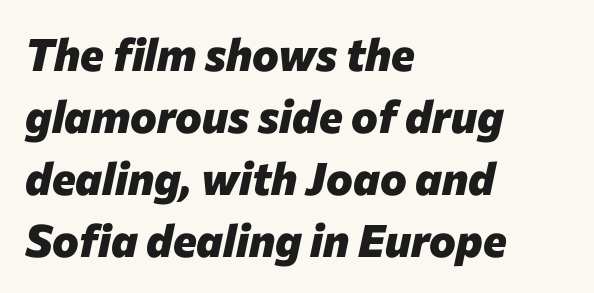
Q: Is the text bold? A: Yes.
Q: Is the text italic (slanted)? A: Yes, it leans right by about 12 degrees.
Q: Is the text underlined? A: No.
Q: How is the paragraph aligned? A: Left-aligned.
Q: Is the spacing between letters normal or unusually wide? A: Normal.
Q: Is the spacing between lines tight, normal or loose? A: Normal.
Q: Width (condensed, normal, or wide)? A: Normal.
Q: Stroke contrast? A: Low.
Q: x-height? A: Medium.
Q: Monospaced? A: No.
